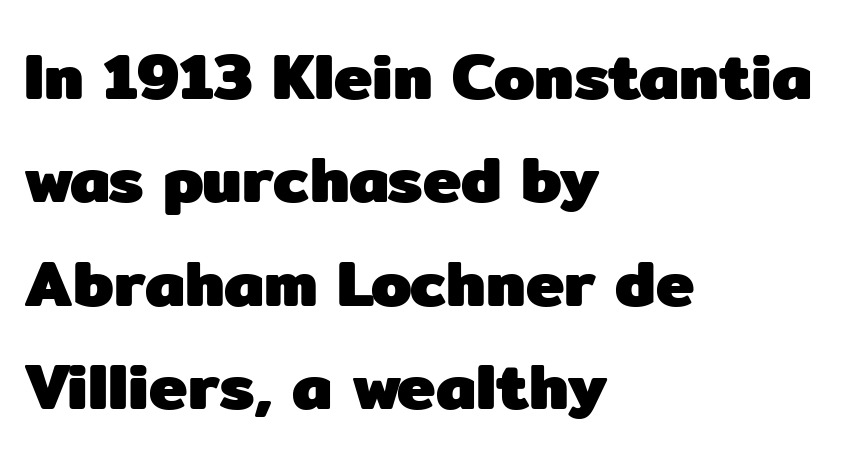
If you drew a line through each stem, it would be perfectly vertical. Typographically, this falls in the sans-serif category. Type without underlining. Looks like regular typesetting: each glyph gets only the width it needs. How are the letters spaced? Ordinarily, with no added tracking. A student would call this left alignment; a typographer would say flush left, rag right.
